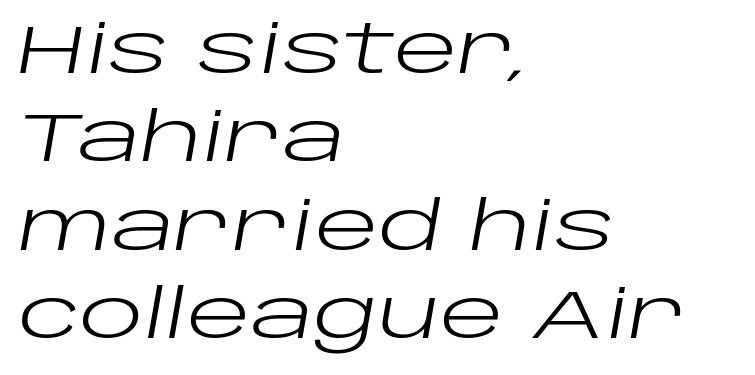
Descenders hang freely into open space. Teacher's note: observe the even left margin — that is flush-left alignment. These lines are rendered in a variable-pitch font. Observe the lean: these are italic letterforms. These glyphs show unthickened strokes, regular width or finer. These lines keep a tight, regular rhythm from letter to letter.
